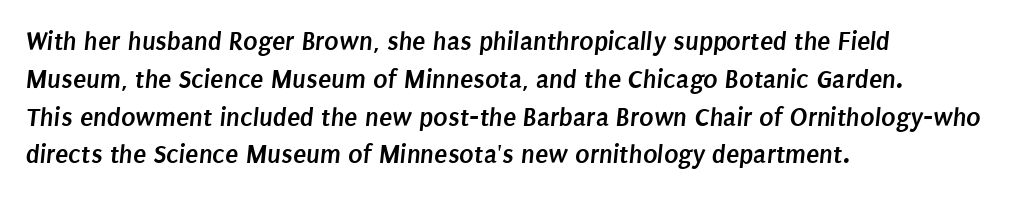
Q: Is the text bold? A: Yes.
Q: Is the text underlined? A: No.
Q: How is the paragraph aligned? A: Left-aligned.
Q: Is the spacing between letters normal or unusually wide? A: Normal.
Q: Is the spacing between lines tight, normal or loose? A: Normal.
